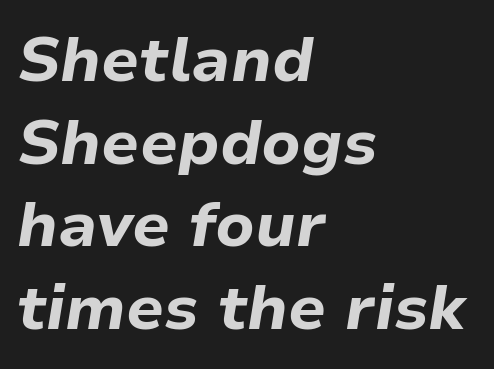
{"italic": "yes", "lean": "right", "slant_degrees": 9, "bold": "yes", "weight": "bold", "width": "normal", "stroke_contrast": "low", "x_height": "medium", "monospaced": "no", "underline": "no", "align": "left", "line_spacing": "normal", "line_spacing_ratio": 1.31, "letter_spacing": "normal", "letter_spacing_em": 0.0, "glyph_px": 63}
